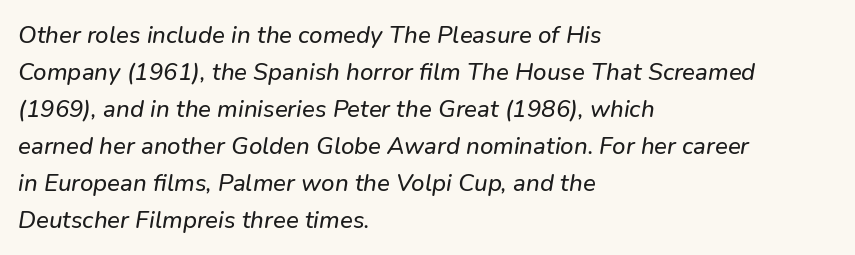
Q: Is the text underlined? A: No.
Q: How is the paragraph aligned? A: Left-aligned.
Q: Is the spacing between letters normal or unusually wide? A: Normal.
Q: Is the spacing between lines tight, normal or loose? A: Normal.
